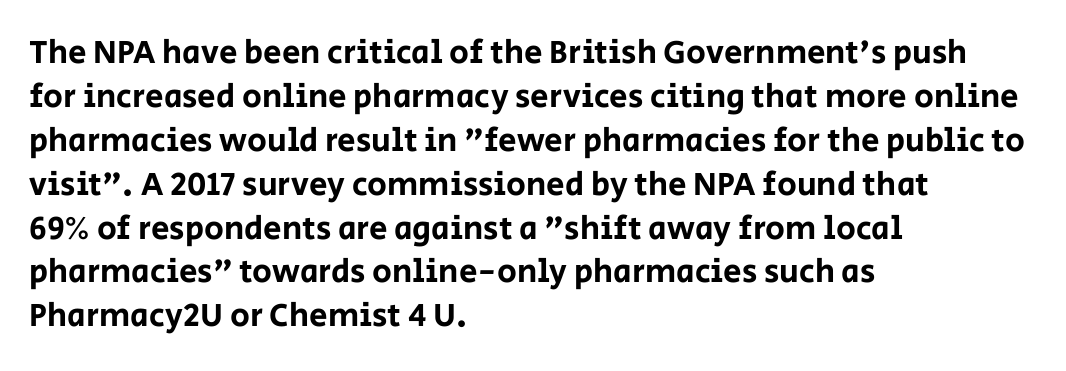
Notice how descenders clear the ascenders below comfortably — that's standard leading. The characters display no serif detailing; their extremities are plain. Every character sits straight up, as roman type does. Lines of text with bare space underneath.
